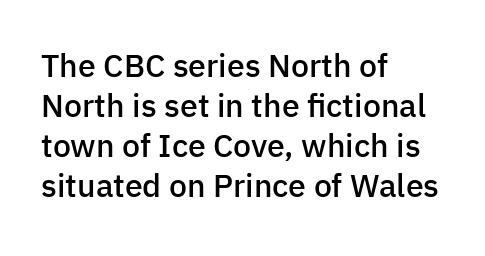
Q: Is the text bold? A: Semi-bold.
Q: Is the text italic (slanted)? A: No, it is upright.
Q: Is the typeface a serif or a sans-serif typeface? A: Sans-serif.
Q: Is the text underlined? A: No.
Q: How is the paragraph aligned? A: Left-aligned.
Q: Is the spacing between letters normal or unusually wide? A: Normal.
Q: Is the spacing between lines tight, normal or loose? A: Normal.
Q: Width (condensed, normal, or wide)? A: Normal.
Q: Stroke contrast? A: Low.
Q: x-height? A: Medium.
Q: Monospaced? A: No.
